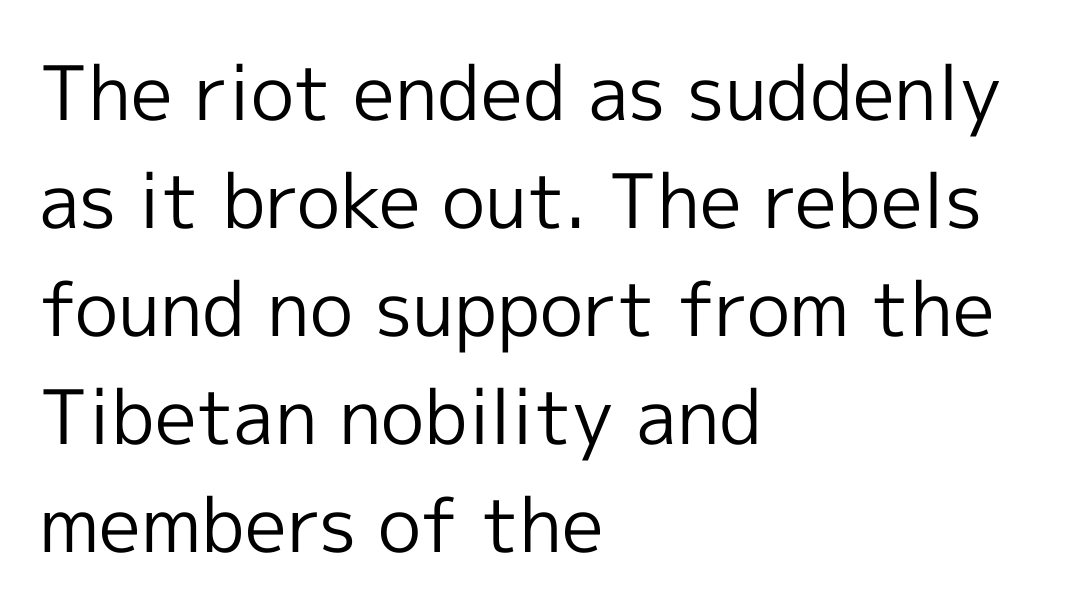
Q: Is the text bold? A: No.
Q: Is the text italic (slanted)? A: No, it is upright.
Q: Is the typeface a serif or a sans-serif typeface? A: Sans-serif.
Q: Is the text underlined? A: No.
Q: How is the paragraph aligned? A: Left-aligned.
Q: Is the spacing between letters normal or unusually wide? A: Normal.
Q: Is the spacing between lines tight, normal or loose? A: Normal.
Q: Width (condensed, normal, or wide)? A: Normal.
Q: x-height? A: Medium.
Q: Monospaced? A: No.
